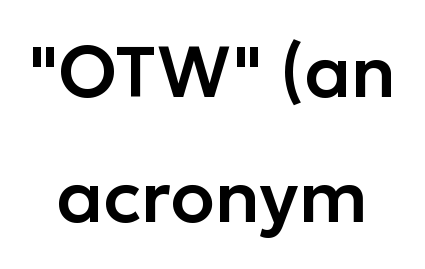
Think of a printed novel: that variable character pitch is what you see here. The tracking reads as untouched default to a designer's eye. The face used here is a sans, in the tradition of grotesques and geometrics. Nope, not italic — everything's standing straight.
